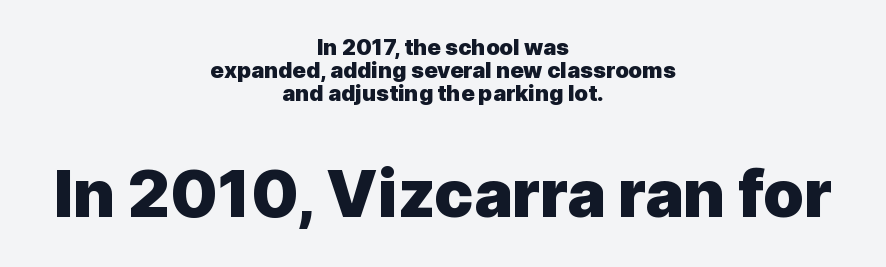
Q: Is the text bold? A: Yes.
Q: Is the text italic (slanted)? A: No, it is upright.
Q: Is the typeface a serif or a sans-serif typeface? A: Sans-serif.
Q: Is the text underlined? A: No.
Q: How is the paragraph aligned? A: Centered.
Q: Is the spacing between letters normal or unusually wide? A: Normal.
Q: Is the spacing between lines tight, normal or loose? A: Tight.
Q: Which block of text is set in a larger size, the first (top) or the second (bottom)? A: The second (bottom) one.
Q: Width (condensed, normal, or wide)? A: Normal.
Q: x-height? A: Medium.
Q: Monospaced? A: No.
